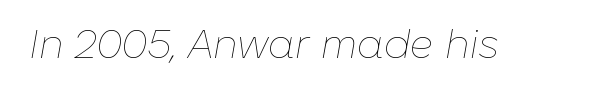
The image shows 40 px thin type, italic (leaning right); set normal letter spacing, not underlined; low stroke contrast and a medium x-height.
